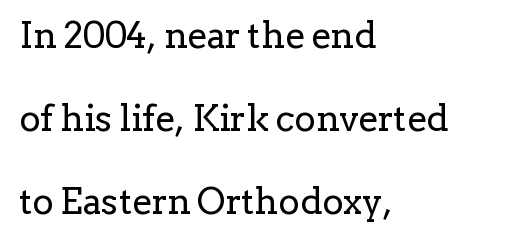
The image shows 36 px regular-weight serif type, upright; set left-aligned, loose line spacing (2.31x), normal letter spacing, not underlined; low stroke contrast and a medium x-height.
